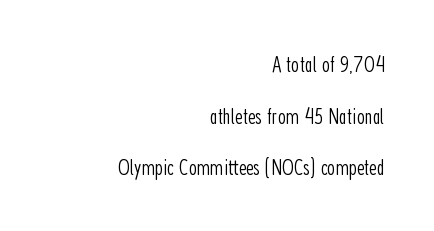
Honestly, the letter spacing is just normal — you wouldn't notice it. These lines were composed using upright roman letters. The passage is arranged like a letterhead date or caption credit — flush right. Stroke mass is kept to a normal reading level or below. Descenders are the only things crossing below the line.
